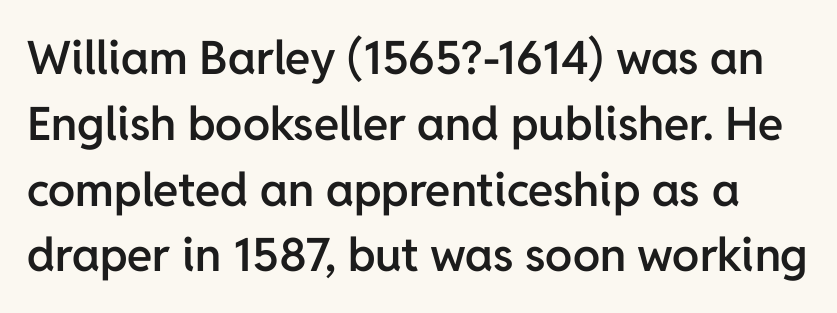
The glyphs in this specimen are sans serif. A typesetter would call this leading conventional body-copy spacing. Any mark beneath the type? The region is blank. Notice the strokes are somewhat thickened but not fully heavy: this is a semibold.
